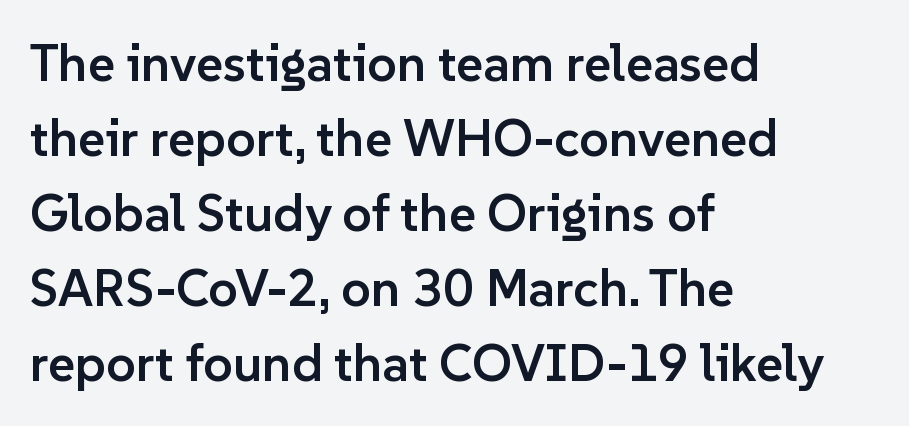
Spacing verdict: proportional, widths tailored to each character. The face used here is rendered with its standard letterfit. Descender tails drop into unmarked territory. Type style note: lacks serifs. Tall strokes in this sample are plumb rather than angled. What's the leading like? Ordinary, nothing unusual.
